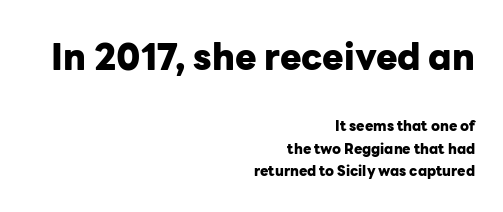
Q: Is the text bold? A: Yes.
Q: Is the text italic (slanted)? A: No, it is upright.
Q: Is the typeface a serif or a sans-serif typeface? A: Sans-serif.
Q: Is the text underlined? A: No.
Q: How is the paragraph aligned? A: Right-aligned.
Q: Is the spacing between letters normal or unusually wide? A: Normal.
Q: Is the spacing between lines tight, normal or loose? A: Normal.
Q: Which block of text is set in a larger size, the first (top) or the second (bottom)? A: The first (top) one.
Q: Width (condensed, normal, or wide)? A: Normal.
Q: Stroke contrast? A: Low.
Q: x-height? A: Medium.
Q: Monospaced? A: No.
